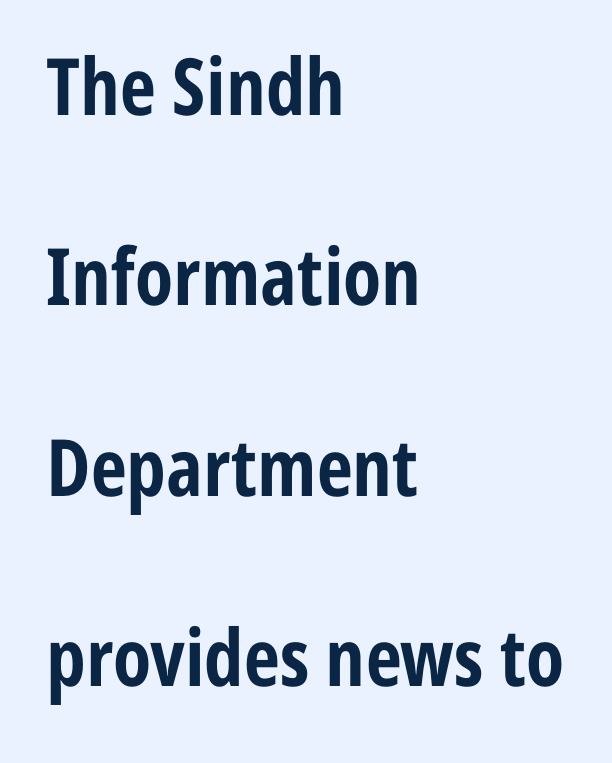
Q: Is the text bold? A: Yes.
Q: Is the text italic (slanted)? A: No, it is upright.
Q: Is the typeface a serif or a sans-serif typeface? A: Sans-serif.
Q: Is the text underlined? A: No.
Q: How is the paragraph aligned? A: Left-aligned.
Q: Is the spacing between letters normal or unusually wide? A: Normal.
Q: Is the spacing between lines tight, normal or loose? A: Loose.
Q: Width (condensed, normal, or wide)? A: Condensed.
Q: Stroke contrast? A: Low.
Q: x-height? A: Medium.
Q: Monospaced? A: No.
